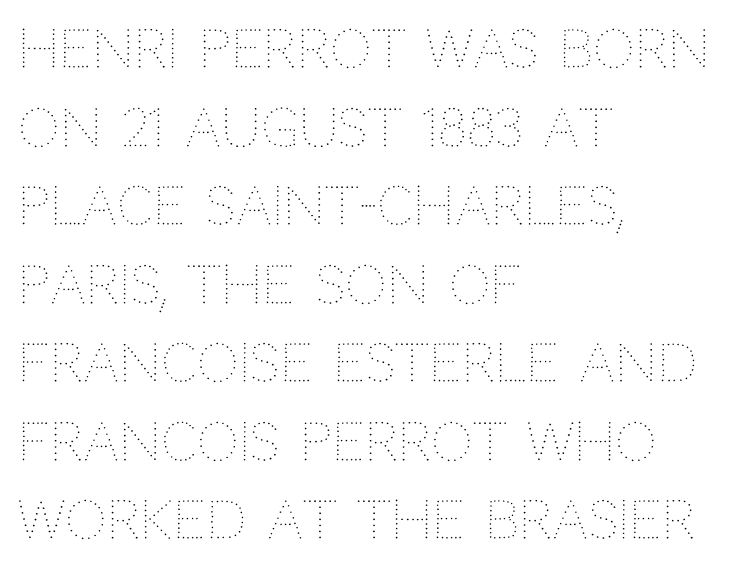
The image shows 52 px thin type, upright; set left-aligned, normal line spacing (1.51x), normal letter spacing, not underlined; medium stroke contrast and a large x-height.
